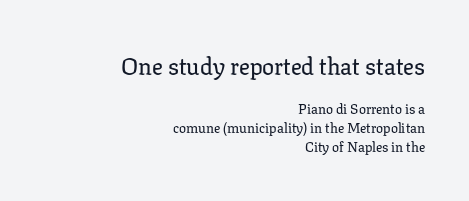
The image shows 24 px text type, upright; set right-aligned, normal line spacing (1.36x), normal letter spacing, not underlined; the first (top) block is 1.71x larger.
